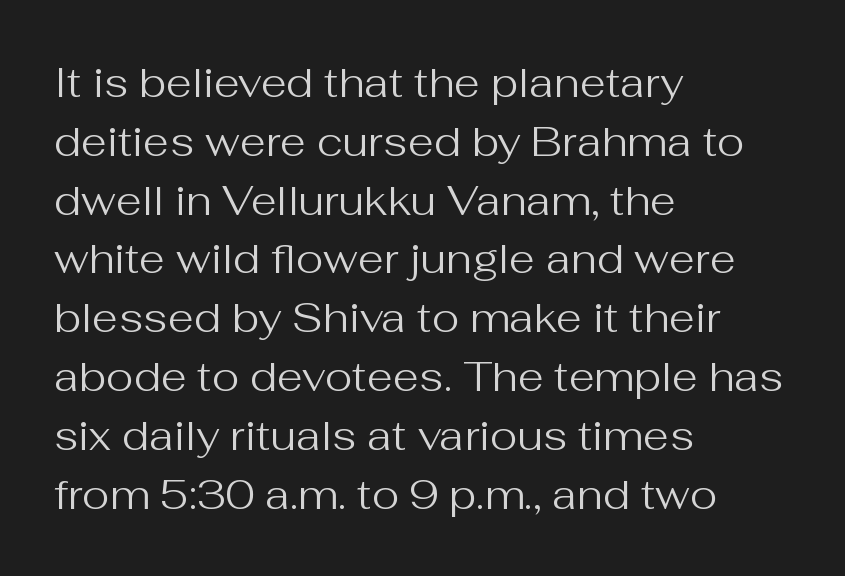
Q: Is the text bold? A: No.
Q: Is the text italic (slanted)? A: No, it is upright.
Q: Is the typeface a serif or a sans-serif typeface? A: Sans-serif.
Q: Is the text underlined? A: No.
Q: How is the paragraph aligned? A: Left-aligned.
Q: Is the spacing between letters normal or unusually wide? A: Normal.
Q: Is the spacing between lines tight, normal or loose? A: Normal.
Q: Width (condensed, normal, or wide)? A: Normal.
Q: Stroke contrast? A: Medium.
Q: x-height? A: Medium.
Q: Monospaced? A: No.
